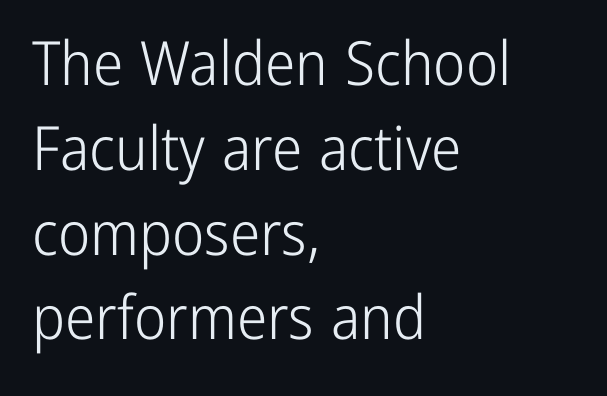
{"serif": "no", "italic": "no", "bold": "no", "weight": "light", "width": "condensed", "stroke_contrast": "low", "x_height": "medium", "monospaced": "no", "underline": "no", "align": "left", "line_spacing": "normal", "line_spacing_ratio": 1.39, "letter_spacing": "normal", "letter_spacing_em": 0.0, "glyph_px": 61}
